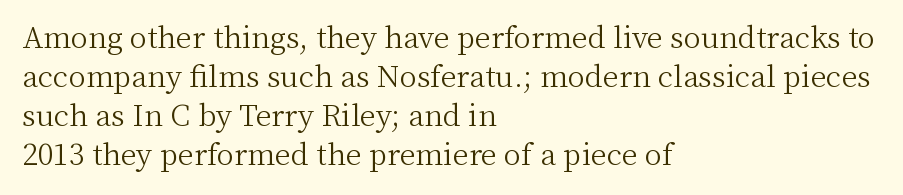
The image shows 29 px light serif type, upright; set left-aligned, normal line spacing (1.34x), normal letter spacing, not underlined; medium stroke contrast and a medium x-height.
